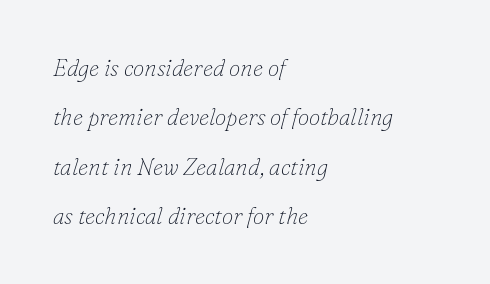
When letters slant like this, we call the style italic. Stroke thickness stays within the range of a standard reading face or lighter. The paragraph has a hard left edge and a soft right edge. The passage shown is not underscored anywhere. This sample trades compactness for vertical openness between lines. Words appear dense and cohesive because spacing is normal.
